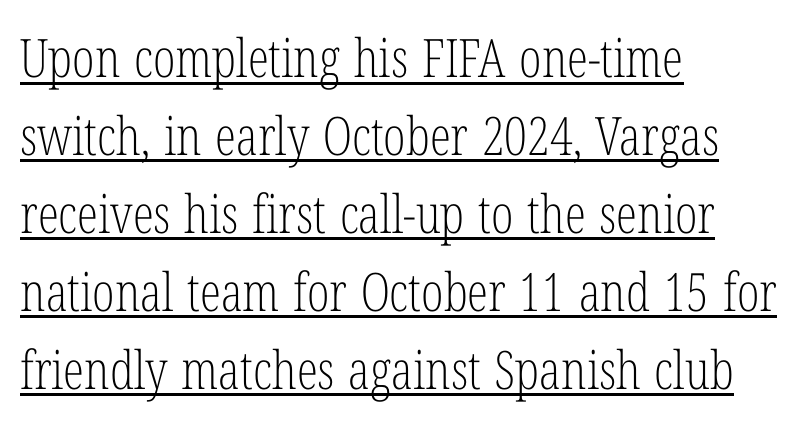
Compared with typical paragraphs, the rows here are spaced about the same. Examine the stroke ends and you'll spot serifs. This rendering leaves character spacing at its baseline value. Looks like regular typesetting: each glyph gets only the width it needs. Somebody hit Ctrl+U on this one — the words are underlined. This rendering uses left alignment, leaving the right contour irregular.
